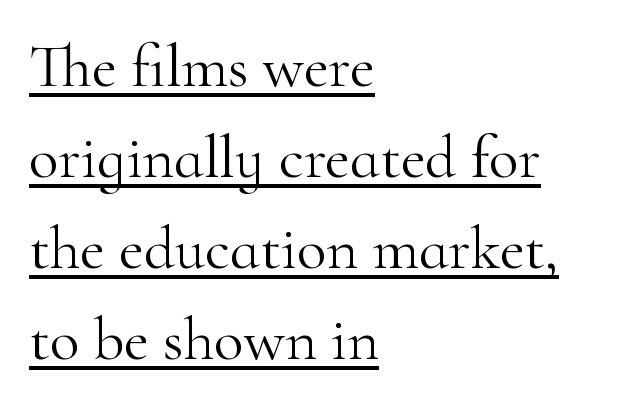
{"serif": "yes", "italic": "no", "bold": "no", "weight": "light", "width": "normal", "stroke_contrast": "high", "x_height": "small", "monospaced": "no", "underline": "yes", "align": "left", "line_spacing": "normal", "line_spacing_ratio": 1.49, "letter_spacing": "normal", "letter_spacing_em": 0.0, "glyph_px": 61}
